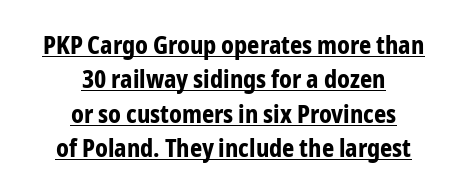
If you drew a line through each stem, it would be perfectly vertical. The sample's only ornament is a line tracing under the words. The passage shown is emphatically bold. The tracking reads as untouched default to a designer's eye. Reading down the block, each line starts at a different indent, mirrored at its end.
